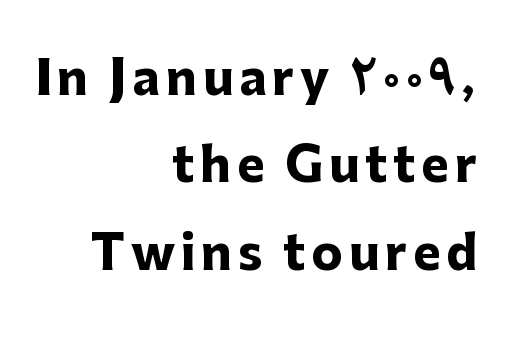
The image shows 47 px heavy sans-serif type, upright; set right-aligned, line spacing 1.86x, not underlined; low stroke contrast and a medium x-height.
